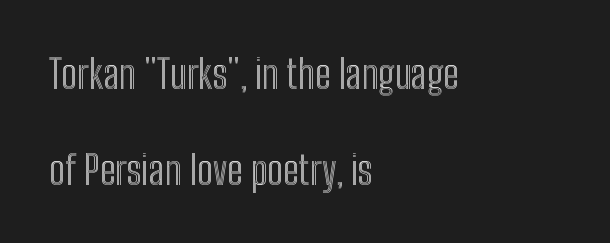
The axis of the letterforms is exactly vertical. Proportional: the letters do not fall into vertical columns. Rule under the text: the space is simply empty. Rows of type keep a wide berth in the vertical direction.
